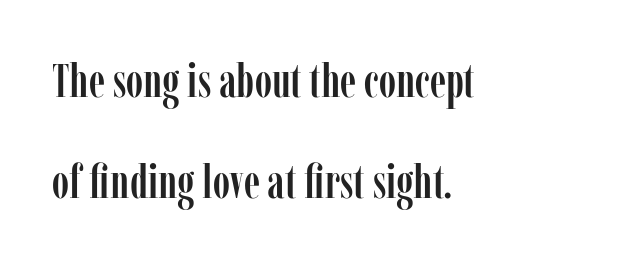
{"serif": "yes", "italic": "no", "width": "condensed", "stroke_contrast": "low", "x_height": "medium", "monospaced": "no", "underline": "no", "align": "left", "line_spacing": "loose", "line_spacing_ratio": 2.15, "letter_spacing": "normal", "letter_spacing_em": 0.0, "glyph_px": 47}
